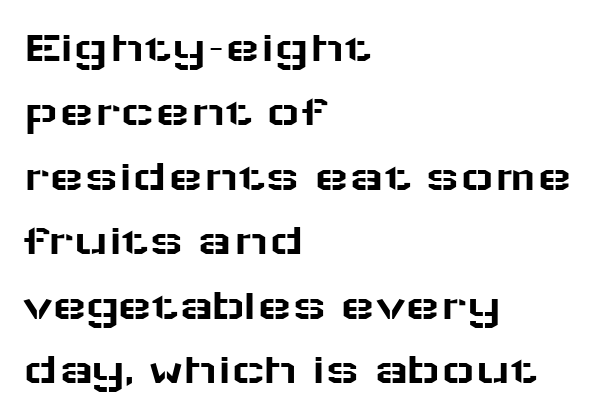
Q: Is the text italic (slanted)? A: No, it is upright.
Q: Is the typeface a serif or a sans-serif typeface? A: Sans-serif.
Q: Is the text underlined? A: No.
Q: How is the paragraph aligned? A: Left-aligned.
Q: Is the spacing between letters normal or unusually wide? A: Normal.
Q: Is the spacing between lines tight, normal or loose? A: Normal.
Q: Width (condensed, normal, or wide)? A: Wide.
Q: Stroke contrast? A: Low.
Q: x-height? A: Medium.
Q: Monospaced? A: No.
